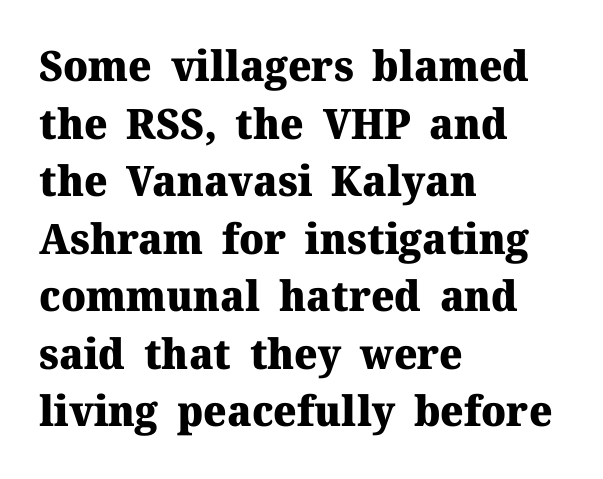
Q: Is the text bold? A: Yes.
Q: Is the text italic (slanted)? A: No, it is upright.
Q: Is the typeface a serif or a sans-serif typeface? A: Serif.
Q: Is the text underlined? A: No.
Q: How is the paragraph aligned? A: Left-aligned.
Q: Is the spacing between letters normal or unusually wide? A: Normal.
Q: Is the spacing between lines tight, normal or loose? A: Normal.
Q: Width (condensed, normal, or wide)? A: Normal.
Q: Stroke contrast? A: Medium.
Q: x-height? A: Medium.
Q: Monospaced? A: No.
